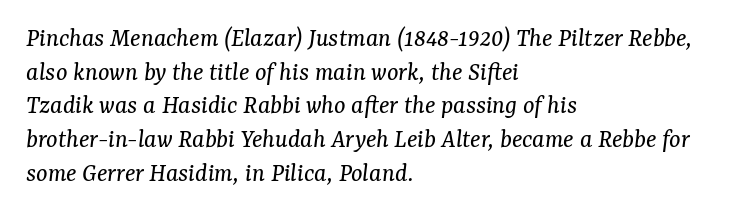
{"italic": "yes", "lean": "right", "slant_degrees": 7, "bold": "no", "underline": "no", "align": "left", "line_spacing": "normal", "line_spacing_ratio": 1.25, "letter_spacing": "normal", "letter_spacing_em": 0.0, "glyph_px": 27}
